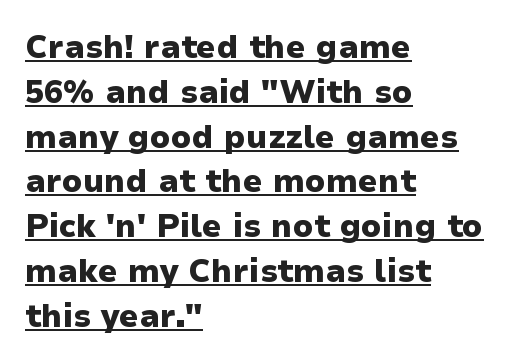
Q: Is the text bold? A: Yes.
Q: Is the text italic (slanted)? A: No, it is upright.
Q: Is the typeface a serif or a sans-serif typeface? A: Sans-serif.
Q: Is the text underlined? A: Yes.
Q: How is the paragraph aligned? A: Left-aligned.
Q: Is the spacing between letters normal or unusually wide? A: Normal.
Q: Is the spacing between lines tight, normal or loose? A: Normal.
Q: Width (condensed, normal, or wide)? A: Normal.
Q: Stroke contrast? A: Low.
Q: x-height? A: Medium.
Q: Monospaced? A: No.
